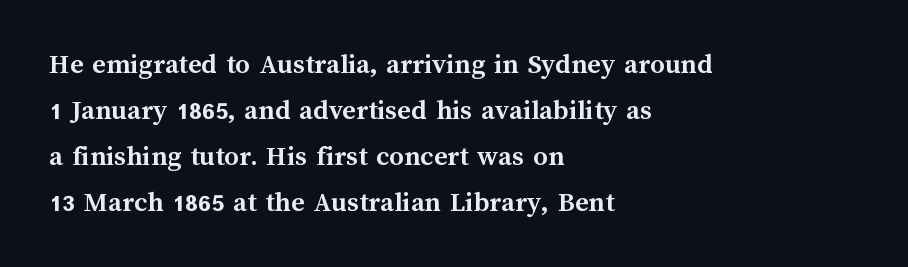
{"italic": "no", "bold": "yes", "weight": "semibold", "width": "normal", "stroke_contrast": "medium", "x_height": "medium", "monospaced": "no", "underline": "no", "align": "left", "line_spacing": "normal", "line_spacing_ratio": 1.59, "letter_spacing": "normal", "letter_spacing_em": 0.0, "glyph_px": 29}
